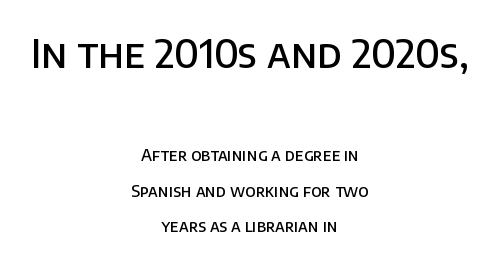
The image shows 39 px semibold sans-serif type, upright; set centered, loose line spacing (2.21x), normal letter spacing, not underlined; the first (top) block is 2.44x larger; low stroke contrast and a large x-height.
